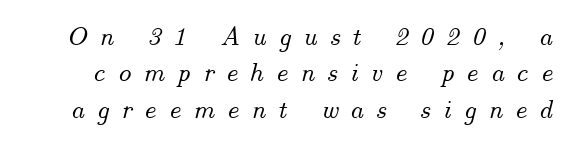
The glyphs are unaccompanied by any horizontal stroke below them. The line-height multiplier appears to be the usual default. The typography opts for an oblique posture over an upright one. A typesetter would call this heavily tracked-out type.
